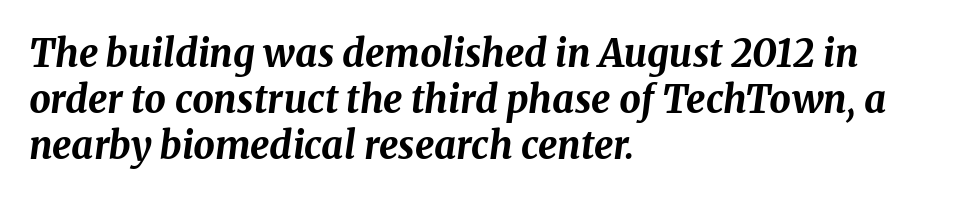
The image shows 38 px bold type, italic (leaning right); set left-aligned, line spacing 1.21x, normal letter spacing, not underlined; medium stroke contrast and a medium x-height.
